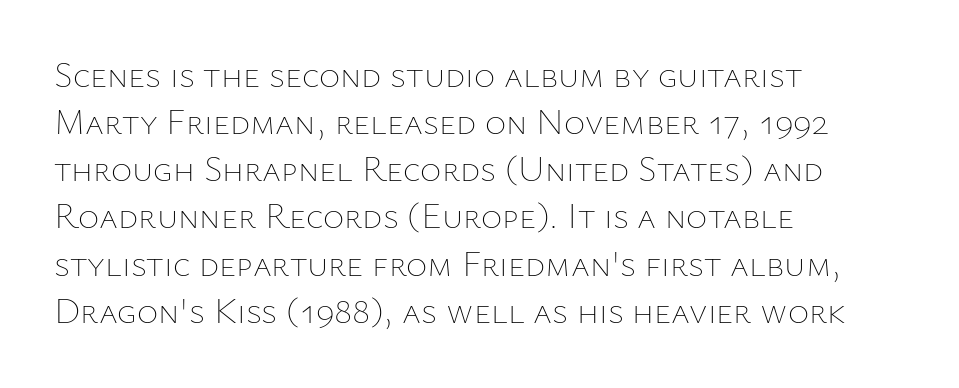
Q: Is the text bold? A: No.
Q: Is the text italic (slanted)? A: No, it is upright.
Q: Is the text underlined? A: No.
Q: How is the paragraph aligned? A: Left-aligned.
Q: Is the spacing between letters normal or unusually wide? A: Normal.
Q: Is the spacing between lines tight, normal or loose? A: Normal.
Q: Width (condensed, normal, or wide)? A: Normal.
Q: Stroke contrast? A: Low.
Q: x-height? A: Medium.
Q: Monospaced? A: No.
